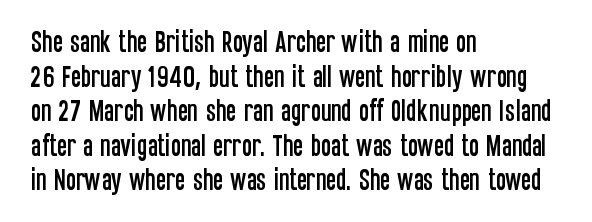
Q: Is the text italic (slanted)? A: No, it is upright.
Q: Is the text underlined? A: No.
Q: How is the paragraph aligned? A: Left-aligned.
Q: Is the spacing between letters normal or unusually wide? A: Normal.
Q: Is the spacing between lines tight, normal or loose? A: Normal.
